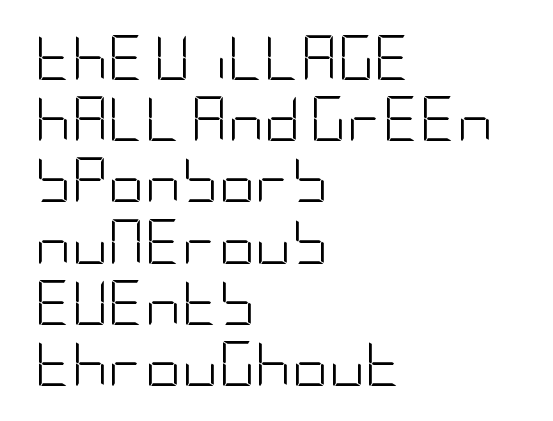
Q: Is the text bold? A: No.
Q: Is the text italic (slanted)? A: No, it is upright.
Q: Is the typeface a serif or a sans-serif typeface? A: Sans-serif.
Q: Is the text underlined? A: No.
Q: How is the paragraph aligned? A: Left-aligned.
Q: Is the spacing between letters normal or unusually wide? A: Normal.
Q: Is the spacing between lines tight, normal or loose? A: Normal.
Q: Width (condensed, normal, or wide)? A: Condensed.
Q: Stroke contrast? A: Low.
Q: x-height? A: Large.
